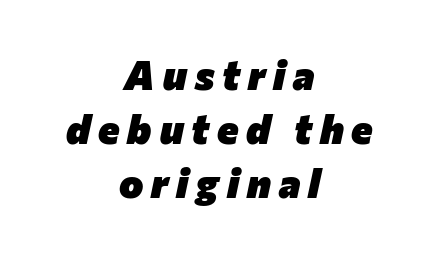
{"italic": "yes", "lean": "right", "slant_degrees": 12, "bold": "yes", "weight": "heavy", "width": "normal", "stroke_contrast": "low", "x_height": "medium", "monospaced": "no", "underline": "no", "align": "center", "line_spacing": "normal", "line_spacing_ratio": 1.32, "glyph_px": 41}
